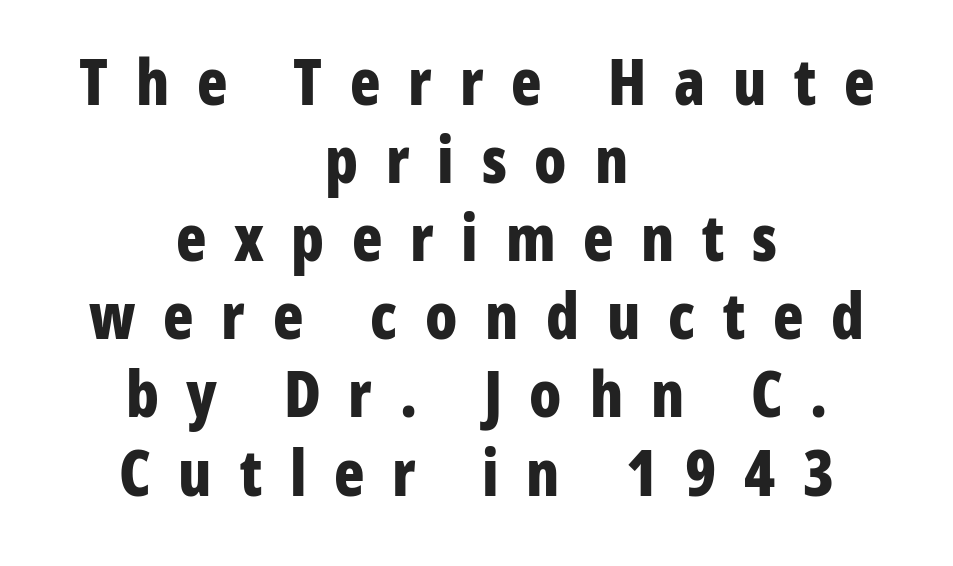
{"serif": "no", "italic": "no", "bold": "yes", "weight": "bold", "width": "condensed", "stroke_contrast": "low", "x_height": "medium", "monospaced": "no", "underline": "no", "align": "center", "line_spacing_ratio": 1.24, "letter_spacing": "wide", "letter_spacing_em": 0.44, "glyph_px": 63}
